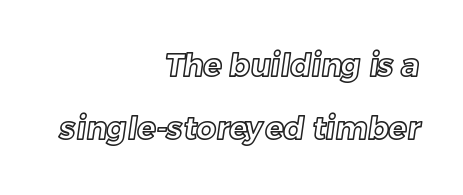
Q: Is the text underlined? A: No.
Q: How is the paragraph aligned? A: Right-aligned.
Q: Is the spacing between letters normal or unusually wide? A: Normal.
Q: Is the spacing between lines tight, normal or loose? A: Loose.
Q: Width (condensed, normal, or wide)? A: Normal.
Q: x-height? A: Medium.
Q: Monospaced? A: No.
